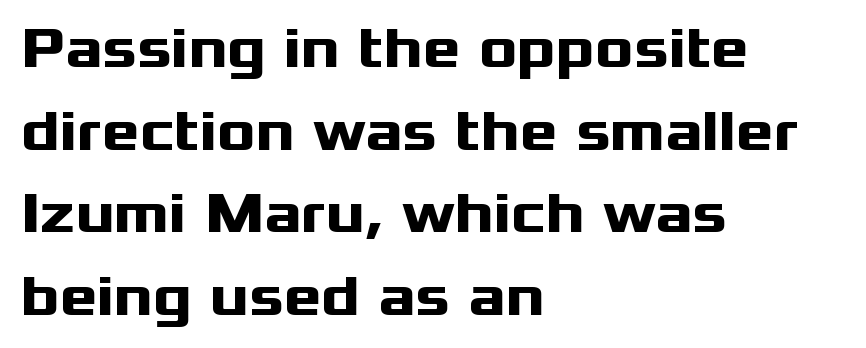
Q: Is the text bold? A: Yes.
Q: Is the text italic (slanted)? A: No, it is upright.
Q: Is the typeface a serif or a sans-serif typeface? A: Sans-serif.
Q: Is the text underlined? A: No.
Q: How is the paragraph aligned? A: Left-aligned.
Q: Is the spacing between letters normal or unusually wide? A: Normal.
Q: Is the spacing between lines tight, normal or loose? A: Normal.
Q: Width (condensed, normal, or wide)? A: Wide.
Q: Stroke contrast? A: Medium.
Q: x-height? A: Medium.
Q: Monospaced? A: No.
